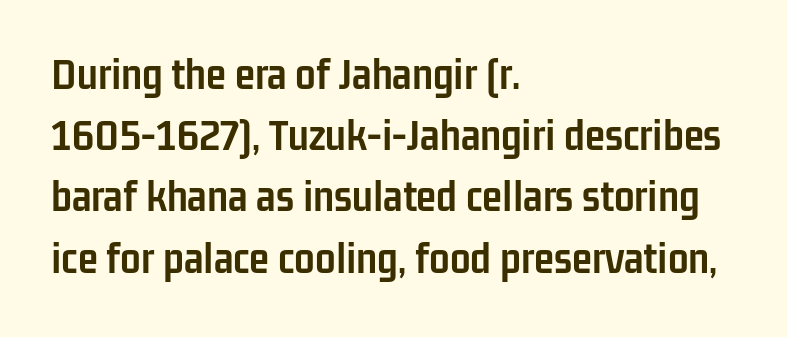
Each line starts at the same left margin while the right side varies. Note: no serifs on the glyphs. Anything drawn beneath the words? Only blank space. The characters look thick and weighty, a clear bold.
